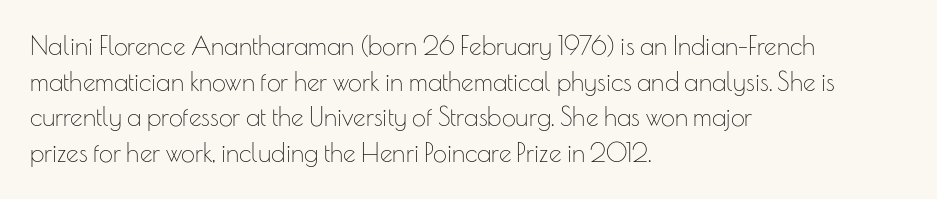
The image shows 25 px text type, upright; set left-aligned, normal line spacing (1.43x), normal letter spacing, not underlined.
